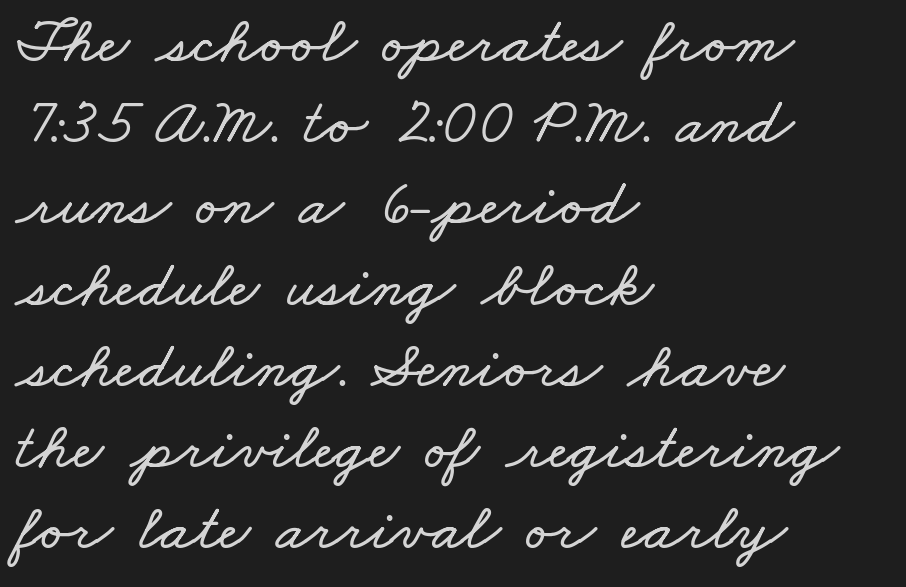
Q: Is the text underlined? A: No.
Q: How is the paragraph aligned? A: Left-aligned.
Q: Is the spacing between letters normal or unusually wide? A: Normal.
Q: Width (condensed, normal, or wide)? A: Wide.
Q: Stroke contrast? A: Low.
Q: x-height? A: Small.
Q: Monospaced? A: No.
